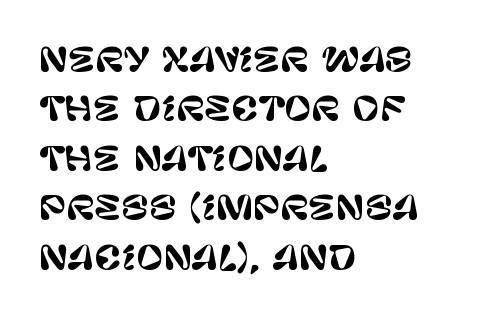
Line beginnings align vertically; line endings do not. Is this a fixed-width face? No — the glyphs have proportional, varying widths. A typesetter would call this zero additional tracking. The glyphs are unaccompanied by any horizontal stroke below them. Students, observe: this is what conventionally led text looks like.
